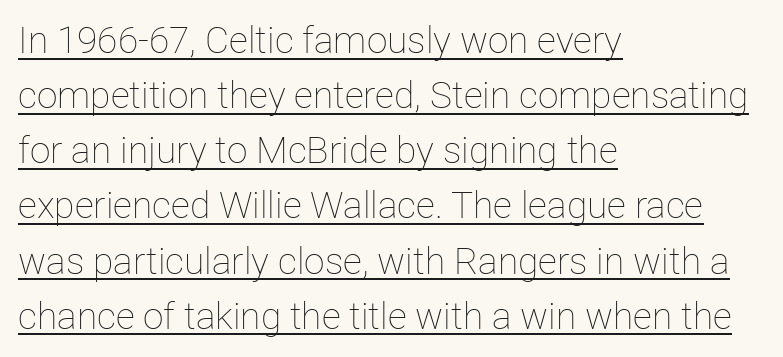
Q: Is the text bold? A: No.
Q: Is the text italic (slanted)? A: No, it is upright.
Q: Is the text underlined? A: Yes.
Q: How is the paragraph aligned? A: Left-aligned.
Q: Is the spacing between letters normal or unusually wide? A: Normal.
Q: Is the spacing between lines tight, normal or loose? A: Normal.
Q: Width (condensed, normal, or wide)? A: Normal.
Q: Stroke contrast? A: Low.
Q: x-height? A: Medium.
Q: Monospaced? A: No.
